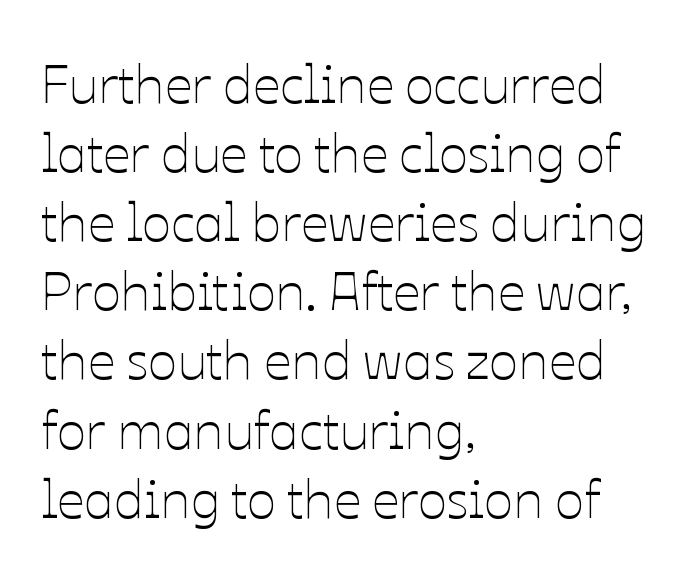
Inter-character spacing is left at the font's built-in metrics. Each row of text sits above clean, open space. The letters advance in unequal steps, a hallmark of proportional type. The lines are quadded left. This sample keeps an unexceptional amount of space between lines. Weight: regular or lighter.
